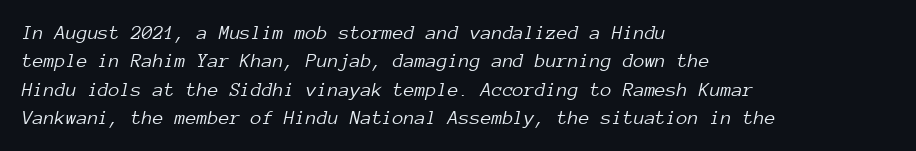
These lines stack with their left ends in a neat column. Regarding leading, the lines here are spaced in the standard way. Every character sits at an angle, as italics do. Only glyphs here, with clear space below each row. Short note: letters normally spaced.
